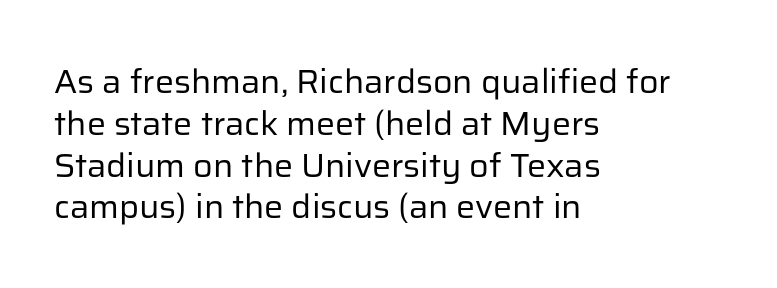
{"serif": "no", "italic": "no", "bold": "no", "weight": "regular", "width": "normal", "stroke_contrast": "low", "x_height": "medium", "monospaced": "no", "underline": "no", "align": "left", "line_spacing_ratio": 1.23, "letter_spacing": "normal", "letter_spacing_em": 0.0, "glyph_px": 34}
